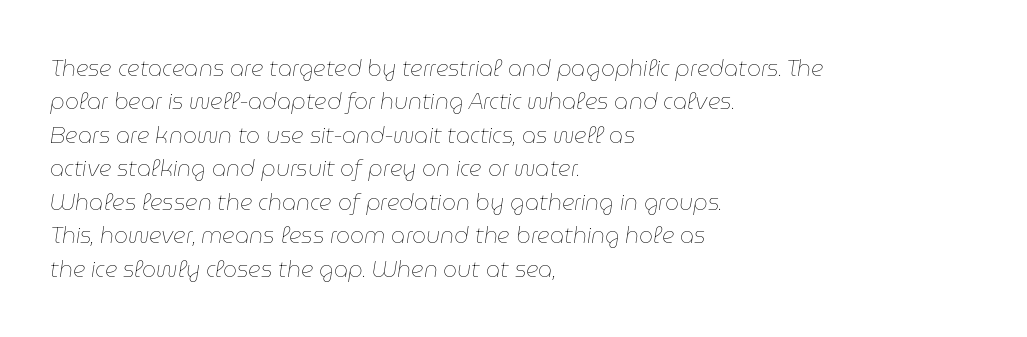
Q: Is the text bold? A: No.
Q: Is the text italic (slanted)? A: Yes, it leans right by about 9 degrees.
Q: Is the text underlined? A: No.
Q: How is the paragraph aligned? A: Left-aligned.
Q: Is the spacing between letters normal or unusually wide? A: Normal.
Q: Is the spacing between lines tight, normal or loose? A: Normal.
